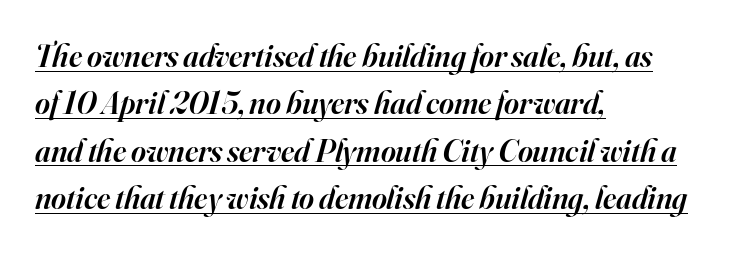
The image shows 32 px semibold serif type, italic (leaning right); set left-aligned, normal line spacing (1.48x), normal letter spacing, underlined; high stroke contrast and a small x-height.
